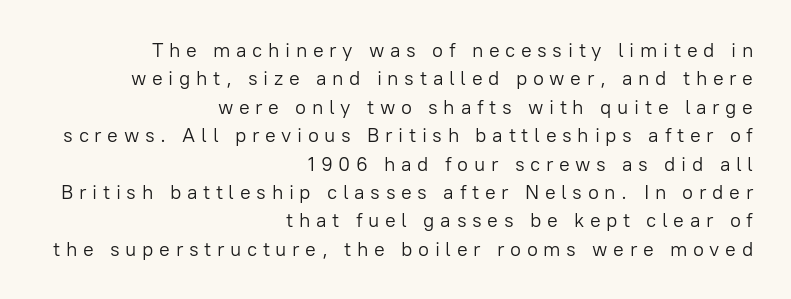
The space directly below the letters is spotless. How would I describe the line gaps? Plain and ordinary. Italic: no, the glyphs are upright roman. Heaviness? Minimal to ordinary, like unemphasized prose. Compared with typical body copy, the letter spacing here is much looser.
